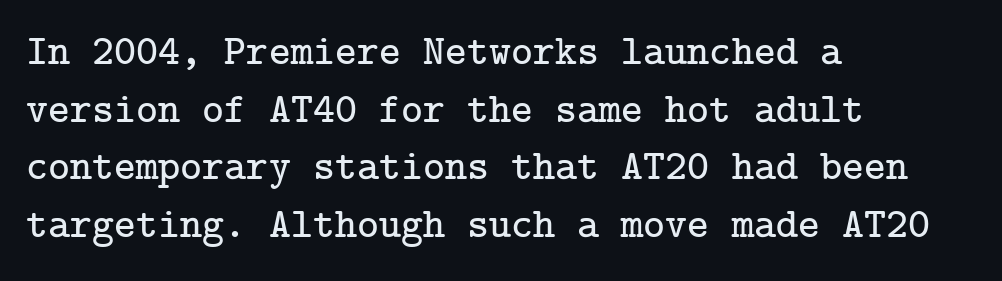
The image shows 42 px serif type, upright; set left-aligned, normal line spacing (1.37x), normal letter spacing, not underlined; low stroke contrast and a medium x-height.
